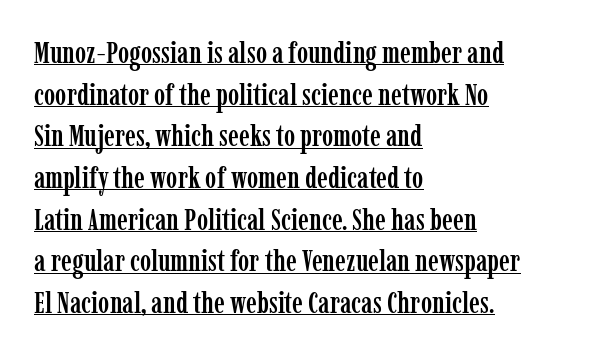
{"serif": "yes", "italic": "no", "width": "condensed", "stroke_contrast": "low", "x_height": "medium", "monospaced": "no", "underline": "yes", "align": "left", "line_spacing": "normal", "line_spacing_ratio": 1.39, "letter_spacing": "normal", "letter_spacing_em": 0.0, "glyph_px": 30}
